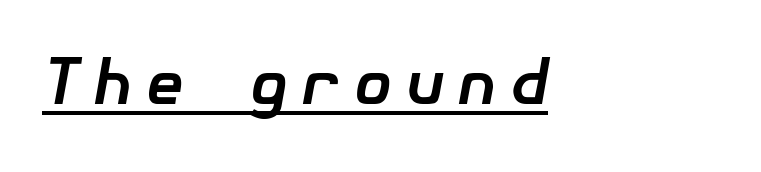
{"italic": "yes", "lean": "right", "slant_degrees": 10, "bold": "yes", "weight": "bold", "width": "normal", "stroke_contrast": "low", "x_height": "medium", "underline": "yes", "align": "left", "letter_spacing": "wide", "letter_spacing_em": 0.22, "glyph_px": 62}
